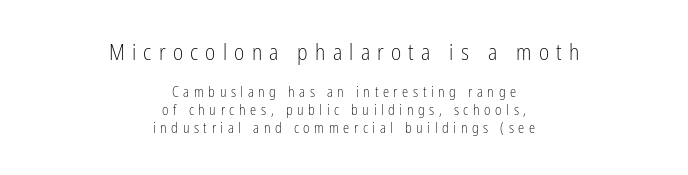
Honestly, the row spacing looks completely unremarkable. Typesetter's note — upper block bumped up in size, lower block left smaller. The string is rendered with underlining switched off. The letters stand straight up with perfectly vertical stems. The typeface has the unassuming heft of standard copy or less. Visually the block forms a symmetrical silhouette, jagged on both flanks.
